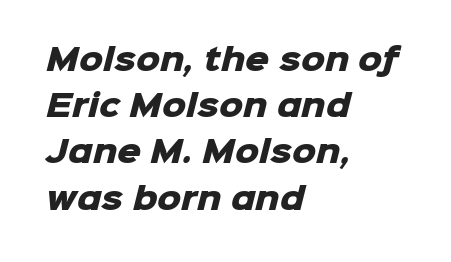
The image shows 30 px heavy sans-serif type; set left-aligned, normal line spacing (1.54x), normal letter spacing, not underlined; low stroke contrast and a medium x-height.
